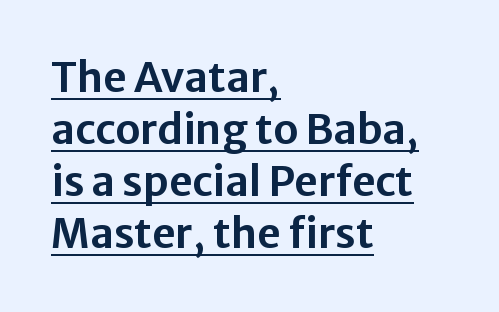
The image shows 41 px sans-serif type, upright; set left-aligned, normal line spacing (1.27x), normal letter spacing, underlined; low stroke contrast and a medium x-height.
